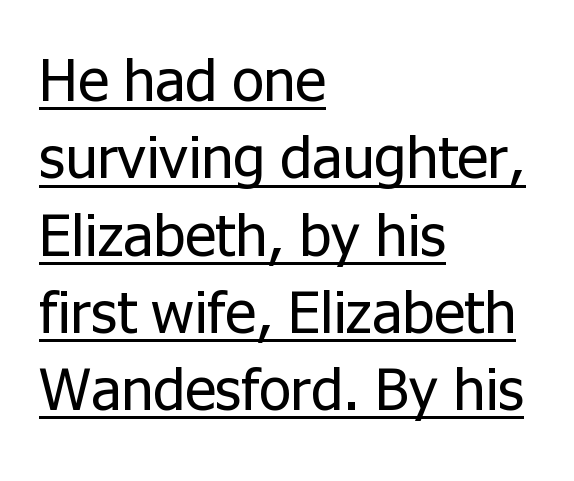
Character widths vary here, with narrow letters taking less room than wide ones. The rendering uses the underline text-decoration. Summary of weight: not heavy and not bold. The paragraph has a hard left edge and a soft right edge. Ascenders rise straight up at ninety degrees.
